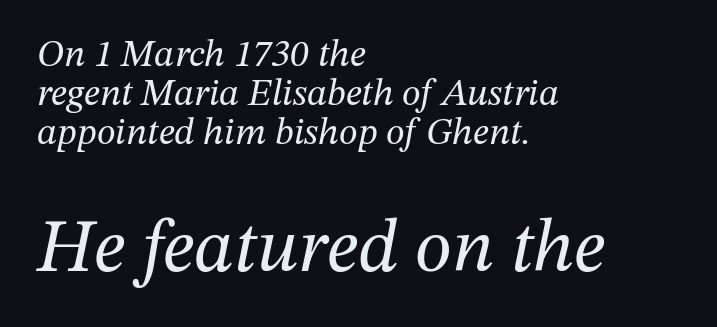
Q: Is the text bold? A: No.
Q: Is the text italic (slanted)? A: Yes, it leans right by about 12 degrees.
Q: Is the typeface a serif or a sans-serif typeface? A: Serif.
Q: Is the text underlined? A: No.
Q: How is the paragraph aligned? A: Left-aligned.
Q: Is the spacing between letters normal or unusually wide? A: Normal.
Q: Is the spacing between lines tight, normal or loose? A: Tight.
Q: Which block of text is set in a larger size, the first (top) or the second (bottom)? A: The second (bottom) one.
Q: Width (condensed, normal, or wide)? A: Normal.
Q: Stroke contrast? A: Medium.
Q: x-height? A: Medium.
Q: Monospaced? A: No.
